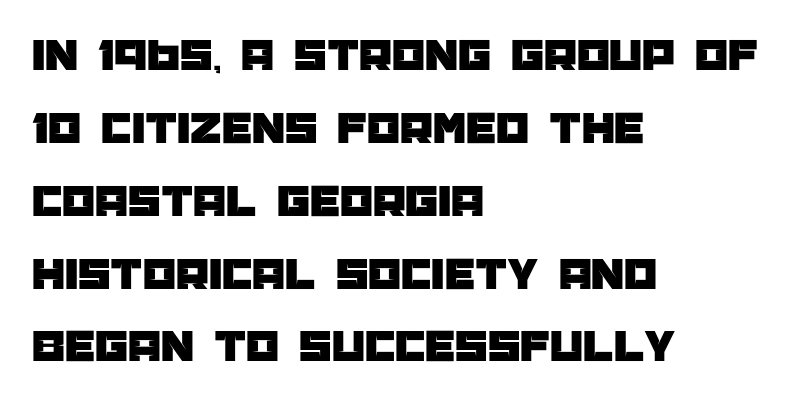
Q: Is the text italic (slanted)? A: No, it is upright.
Q: Is the typeface a serif or a sans-serif typeface? A: Sans-serif.
Q: Is the text underlined? A: No.
Q: How is the paragraph aligned? A: Left-aligned.
Q: Is the spacing between letters normal or unusually wide? A: Normal.
Q: Is the spacing between lines tight, normal or loose? A: Normal.
Q: Width (condensed, normal, or wide)? A: Normal.
Q: Stroke contrast? A: Low.
Q: x-height? A: Large.
Q: Monospaced? A: No.
